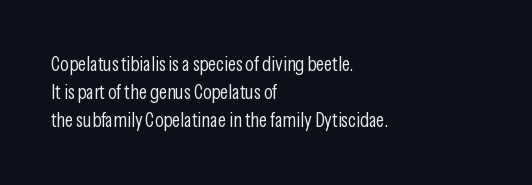
The image shows 20 px text type, upright; set left-aligned, normal line spacing (1.41x), normal letter spacing, not underlined.
